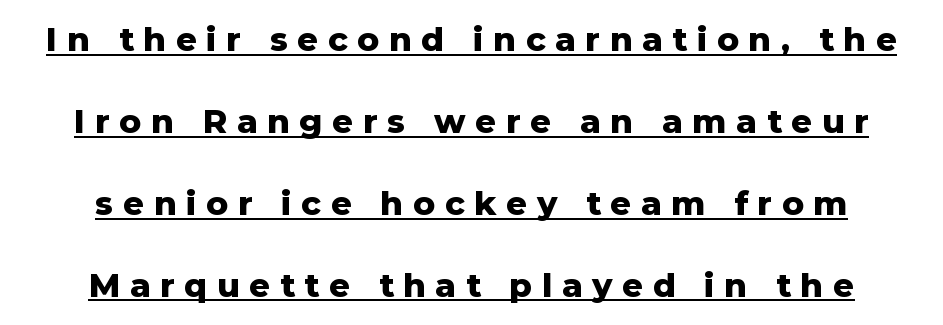
Q: Is the text bold? A: Yes.
Q: Is the text italic (slanted)? A: No, it is upright.
Q: Is the typeface a serif or a sans-serif typeface? A: Sans-serif.
Q: Is the text underlined? A: Yes.
Q: How is the paragraph aligned? A: Centered.
Q: Is the spacing between letters normal or unusually wide? A: Unusually wide.
Q: Is the spacing between lines tight, normal or loose? A: Loose.
Q: Width (condensed, normal, or wide)? A: Normal.
Q: Stroke contrast? A: Low.
Q: x-height? A: Medium.
Q: Monospaced? A: No.
